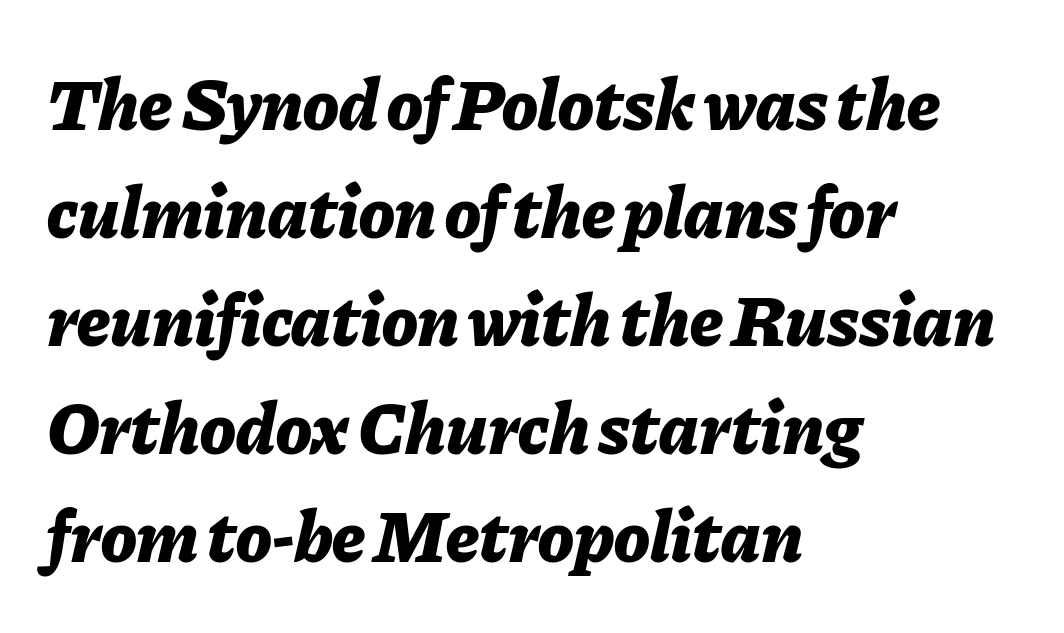
The image shows 74 px bold type, italic (leaning right); set left-aligned, normal line spacing (1.46x), normal letter spacing, not underlined; low stroke contrast and a medium x-height.
